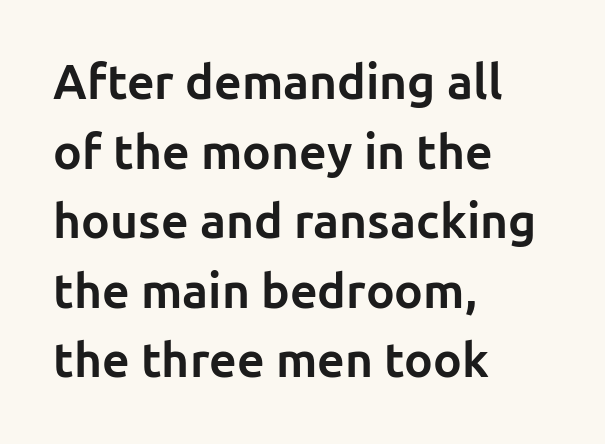
The image shows 48 px bold sans-serif type, upright; set left-aligned, normal line spacing (1.45x), normal letter spacing, not underlined; low stroke contrast and a medium x-height.
